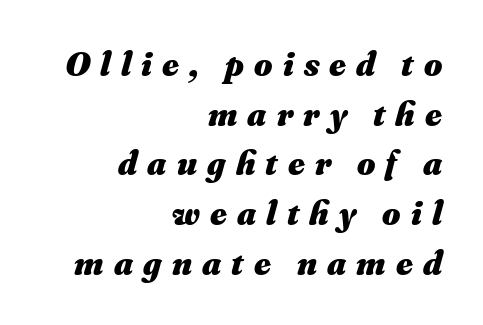
Q: Is the text bold? A: Yes.
Q: Is the text italic (slanted)? A: Yes, it leans right by about 16 degrees.
Q: Is the text underlined? A: No.
Q: How is the paragraph aligned? A: Right-aligned.
Q: Is the spacing between letters normal or unusually wide? A: Unusually wide.
Q: Is the spacing between lines tight, normal or loose? A: Normal.
Q: Width (condensed, normal, or wide)? A: Normal.
Q: Stroke contrast? A: Medium.
Q: x-height? A: Small.
Q: Monospaced? A: No.
